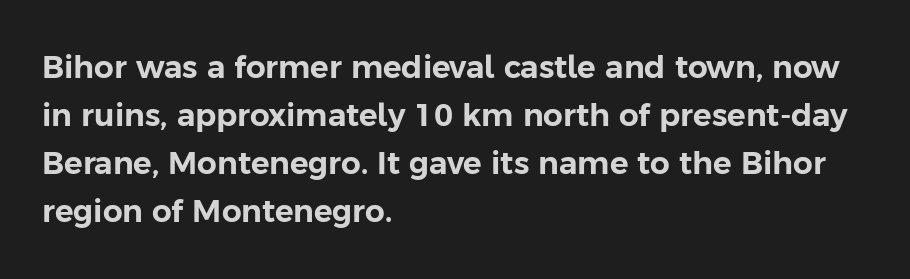
Q: Is the text italic (slanted)? A: No, it is upright.
Q: Is the typeface a serif or a sans-serif typeface? A: Sans-serif.
Q: Is the text underlined? A: No.
Q: How is the paragraph aligned? A: Left-aligned.
Q: Is the spacing between letters normal or unusually wide? A: Normal.
Q: Is the spacing between lines tight, normal or loose? A: Normal.
Q: Width (condensed, normal, or wide)? A: Normal.
Q: Stroke contrast? A: Low.
Q: x-height? A: Medium.
Q: Monospaced? A: No.
